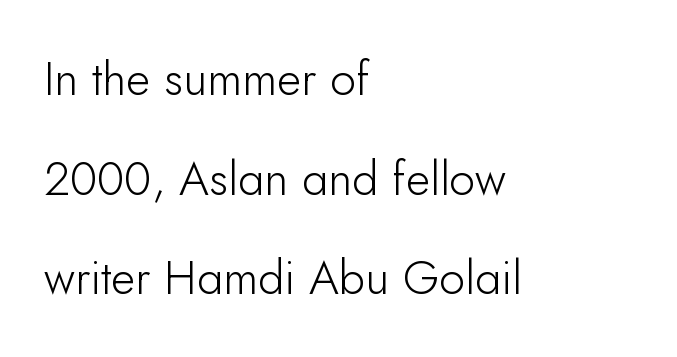
{"serif": "no", "italic": "no", "bold": "no", "weight": "light", "width": "normal", "stroke_contrast": "low", "x_height": "small", "monospaced": "no", "underline": "no", "align": "left", "line_spacing": "loose", "line_spacing_ratio": 2.12, "letter_spacing": "normal", "letter_spacing_em": 0.0, "glyph_px": 47}
